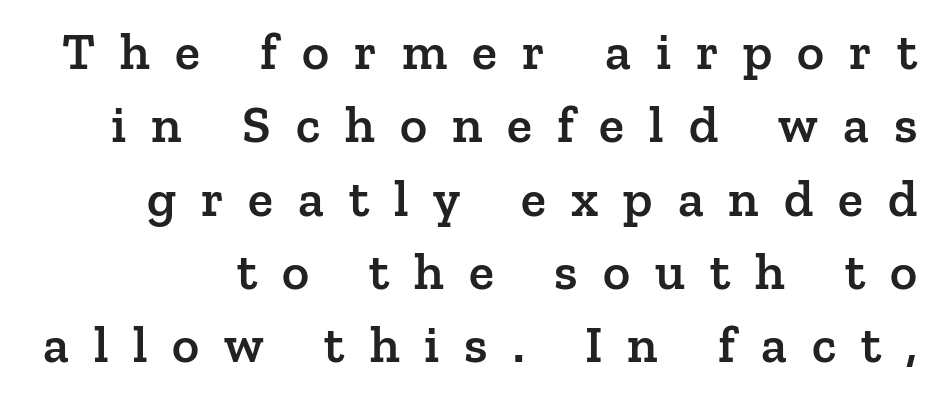
Q: Is the text bold? A: Semi-bold.
Q: Is the text italic (slanted)? A: No, it is upright.
Q: Is the typeface a serif or a sans-serif typeface? A: Serif.
Q: Is the text underlined? A: No.
Q: Is the spacing between letters normal or unusually wide? A: Unusually wide.
Q: Is the spacing between lines tight, normal or loose? A: Normal.
Q: Width (condensed, normal, or wide)? A: Normal.
Q: Stroke contrast? A: Low.
Q: x-height? A: Medium.
Q: Monospaced? A: No.
